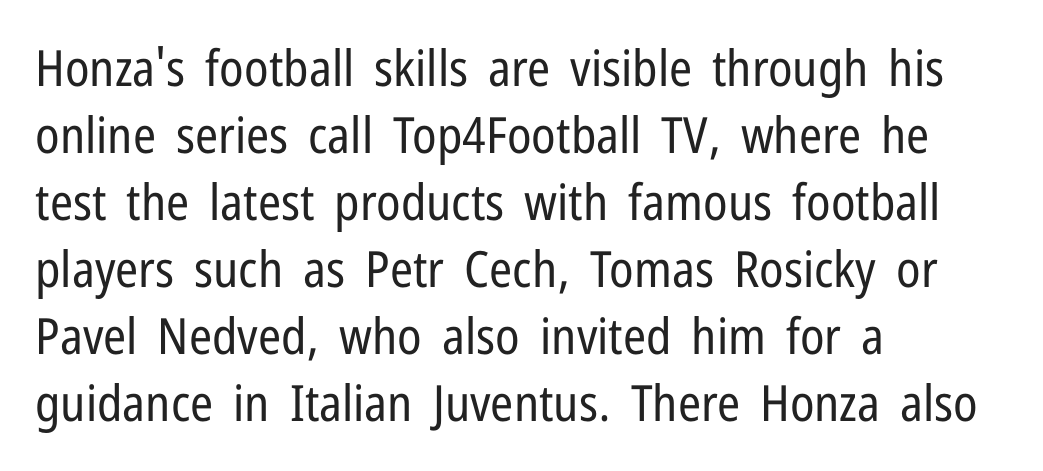
The image shows 50 px regular-weight, condensed sans-serif type, upright; set left-aligned, normal line spacing (1.34x), normal letter spacing, not underlined; low stroke contrast and a medium x-height.
